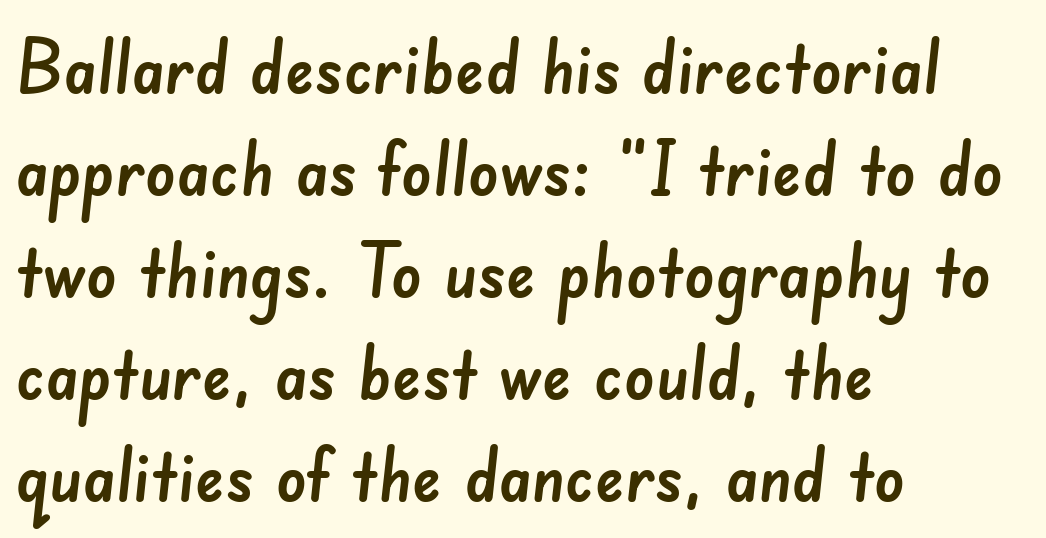
{"serif": "no", "width": "normal", "stroke_contrast": "low", "x_height": "small", "monospaced": "no", "underline": "no", "align": "left", "line_spacing": "normal", "line_spacing_ratio": 1.36, "letter_spacing": "normal", "letter_spacing_em": 0.0, "glyph_px": 75}
